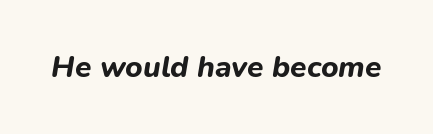
Q: Is the text bold? A: Yes.
Q: Is the text italic (slanted)? A: Yes, it leans right by about 9 degrees.
Q: Is the text underlined? A: No.
Q: Is the spacing between letters normal or unusually wide? A: Normal.
Q: Width (condensed, normal, or wide)? A: Normal.
Q: Stroke contrast? A: Low.
Q: x-height? A: Medium.
Q: Monospaced? A: No.
